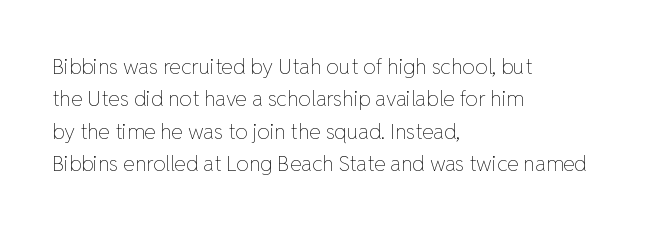
Words float on clear page, feet unadorned. Letters have the restrained weight of plain body copy at most. Horizontal alignment here is leftward, the default for most running prose. Whoever set this chose a conventional vertical rhythm. This sample uses an upright cut, with every glyph sitting square on the baseline.
